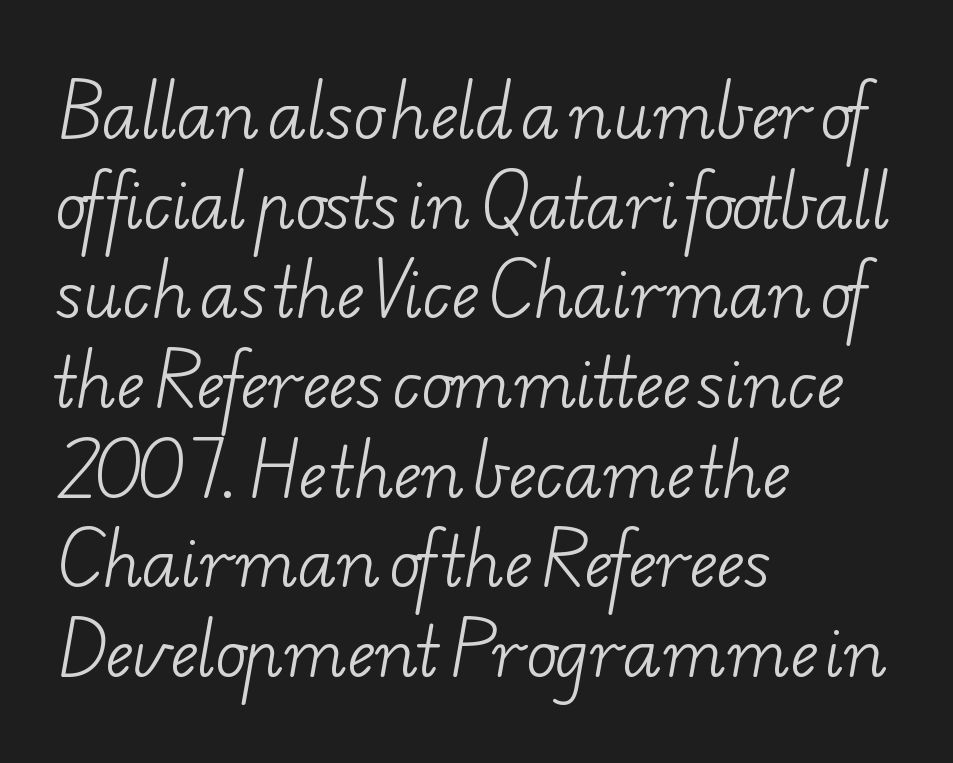
The face used here is rendered with its standard letterfit. These lines are composed in type with serifs. Every row of glyphs begins at an identical x-position on the left. Rule under the text: the space is simply empty. This is not heavy type; no bold has been used.
